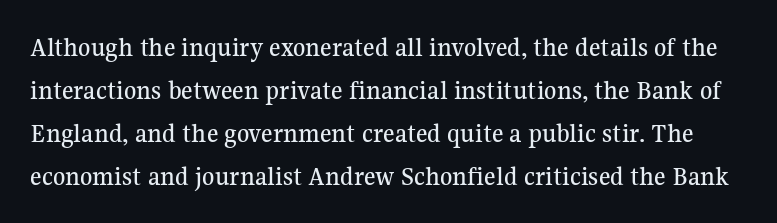
The image shows 28 px serif type, upright; set normal line spacing (1.54x), normal letter spacing, not underlined; medium stroke contrast and a medium x-height.
